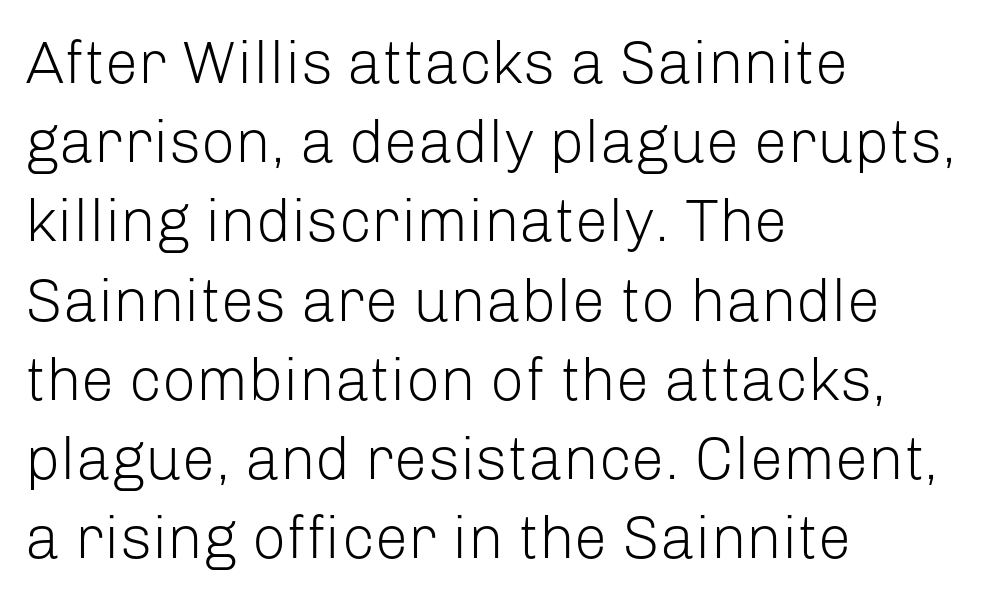
Regarding serifs, this sample does without them. Horizontal bands of white between lines are of average thickness. Here the designer chose a conventional face with non-uniform glyph widths. No extra ink here — the face is not bold. The axis of the letterforms is exactly vertical.
